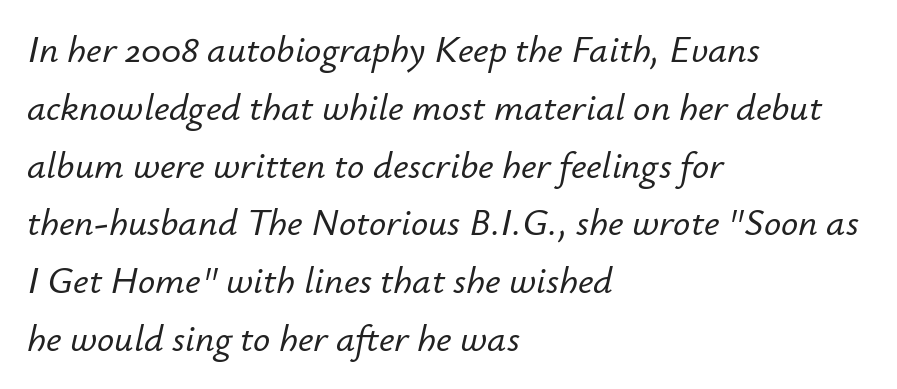
Q: Is the text italic (slanted)? A: Yes, it leans right by about 12 degrees.
Q: Is the text underlined? A: No.
Q: How is the paragraph aligned? A: Left-aligned.
Q: Is the spacing between letters normal or unusually wide? A: Normal.
Q: Is the spacing between lines tight, normal or loose? A: Normal.
Q: Width (condensed, normal, or wide)? A: Normal.
Q: Stroke contrast? A: Low.
Q: x-height? A: Small.
Q: Monospaced? A: No.
